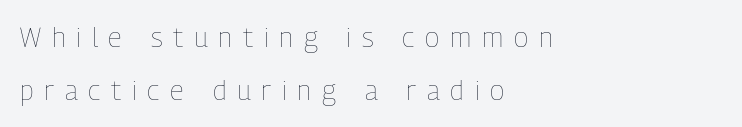
{"italic": "no", "bold": "no", "underline": "no", "align": "left", "line_spacing": "loose", "line_spacing_ratio": 1.95, "letter_spacing": "wide", "letter_spacing_em": 0.4, "glyph_px": 27}
